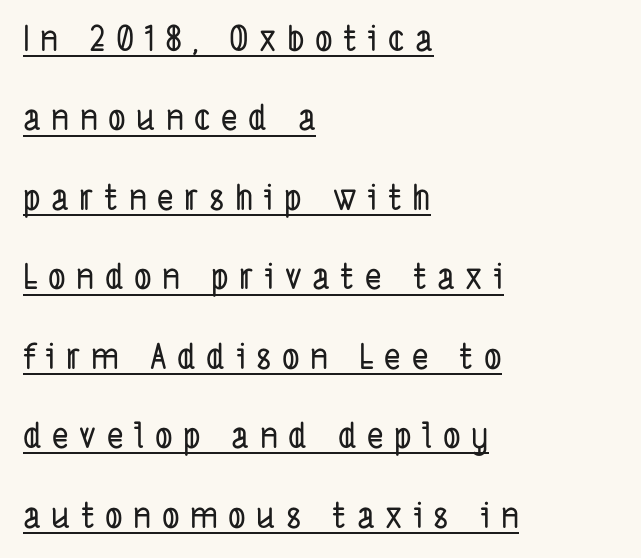
{"serif": "no", "width": "condensed", "stroke_contrast": "low", "x_height": "medium", "monospaced": "no", "underline": "yes", "align": "left", "line_spacing": "loose", "line_spacing_ratio": 2.27, "letter_spacing": "wide", "letter_spacing_em": 0.3, "glyph_px": 35}
